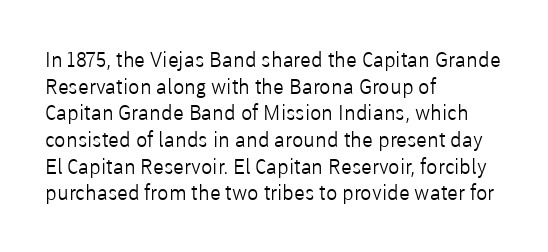
Q: Is the text bold? A: No.
Q: Is the text italic (slanted)? A: No, it is upright.
Q: Is the text underlined? A: No.
Q: How is the paragraph aligned? A: Left-aligned.
Q: Is the spacing between letters normal or unusually wide? A: Normal.
Q: Is the spacing between lines tight, normal or loose? A: Normal.
